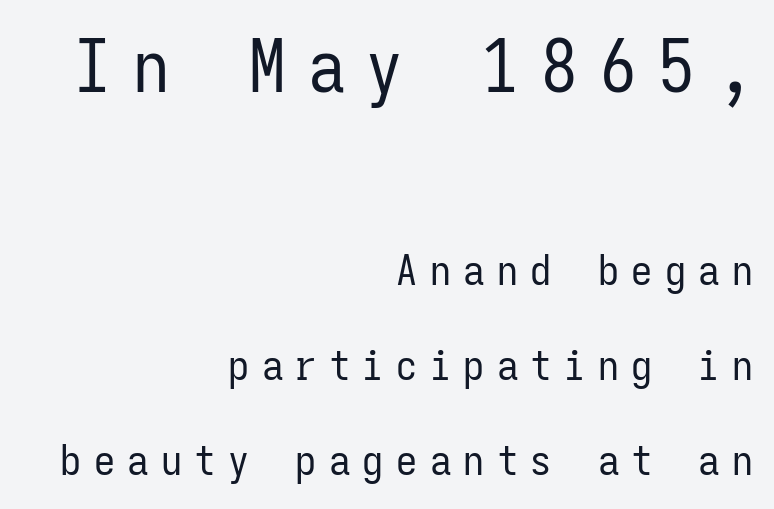
Descender tails drop into unmarked territory. Someone cranked the tracking dial way up on this one. Posture: vertical. The rendering shrinks the type as you move from the upper chunk to the lower. Spacing verdict: monospaced, one width for all characters. The letters look calm and open, with moderate or lighter stems.
